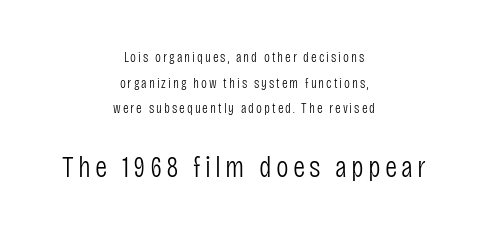
The image shows 30 px light, condensed sans-serif type, upright; set centered, line spacing 1.83x, not underlined; the second (bottom) block is 2.14x larger; low stroke contrast and a large x-height.
